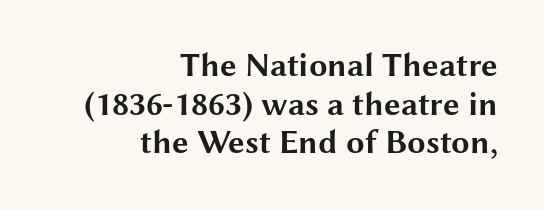
Each letter keeps its own natural width here, so spacing adapts to shape. These lines stack with their right ends in a neat column. Style check: upright. Here the glyphs are tracked normally, forming tight word shapes. The font family rendered here belongs to the sans-serif group. Any mark beneath the type? The region is blank.
